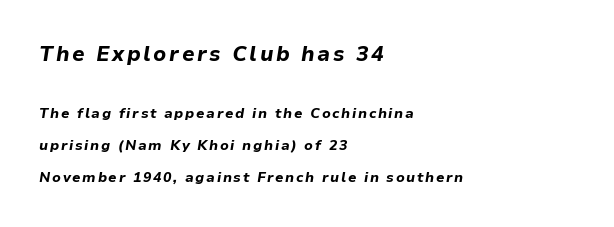
{"italic": "yes", "lean": "right", "slant_degrees": 9, "bold": "yes", "underline": "no", "align": "left", "line_spacing": "loose", "line_spacing_ratio": 2.27, "larger_block": "first", "size_ratio": 1.5, "glyph_px": 21}
